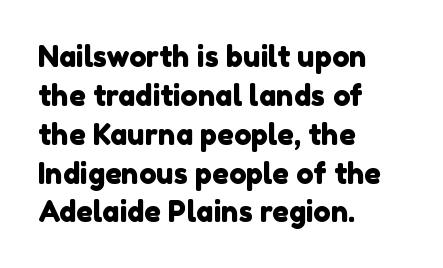
{"serif": "no", "width": "normal", "x_height": "medium", "monospaced": "no", "underline": "no", "align": "left", "line_spacing": "normal", "line_spacing_ratio": 1.34, "letter_spacing": "normal", "letter_spacing_em": 0.0, "glyph_px": 29}
